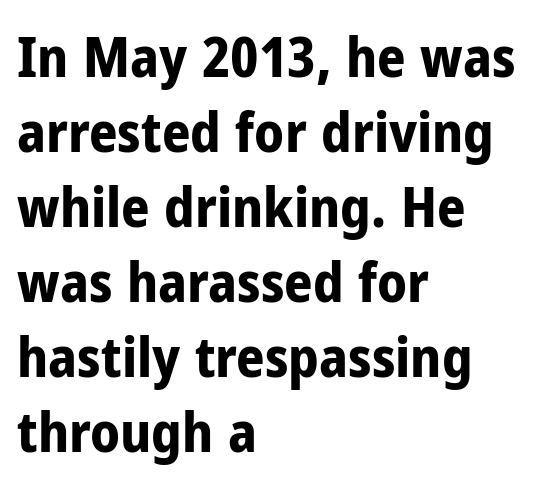
{"serif": "no", "italic": "no", "bold": "yes", "weight": "bold", "width": "condensed", "stroke_contrast": "low", "x_height": "medium", "monospaced": "no", "underline": "no", "align": "left", "line_spacing": "normal", "line_spacing_ratio": 1.34, "letter_spacing": "normal", "letter_spacing_em": 0.0, "glyph_px": 56}
